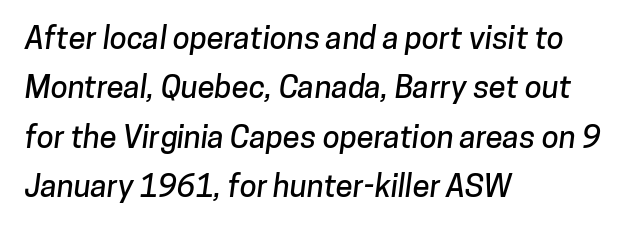
Q: Is the typeface a serif or a sans-serif typeface? A: Sans-serif.
Q: Is the text underlined? A: No.
Q: How is the paragraph aligned? A: Left-aligned.
Q: Is the spacing between letters normal or unusually wide? A: Normal.
Q: Is the spacing between lines tight, normal or loose? A: Normal.
Q: Width (condensed, normal, or wide)? A: Normal.
Q: Stroke contrast? A: Low.
Q: x-height? A: Medium.
Q: Monospaced? A: No.
